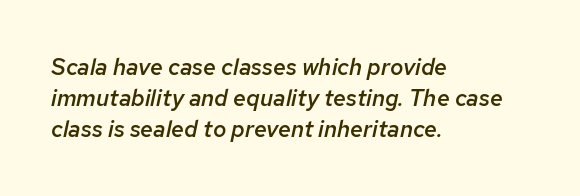
The vertical gap from one line to the next is medium. Each word holds together tightly as a unit, with standard inter-letter gaps. Firm but not heavy-handed strokes: this text is semibold. If you drew a line through each stem, it would be angled. Does the copy run flush right? No — it runs flush left.
